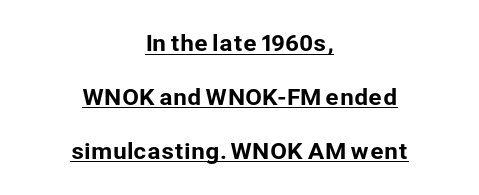
{"italic": "no", "underline": "yes", "align": "center", "line_spacing": "loose", "line_spacing_ratio": 2.45, "letter_spacing": "normal", "letter_spacing_em": 0.0, "glyph_px": 22}
